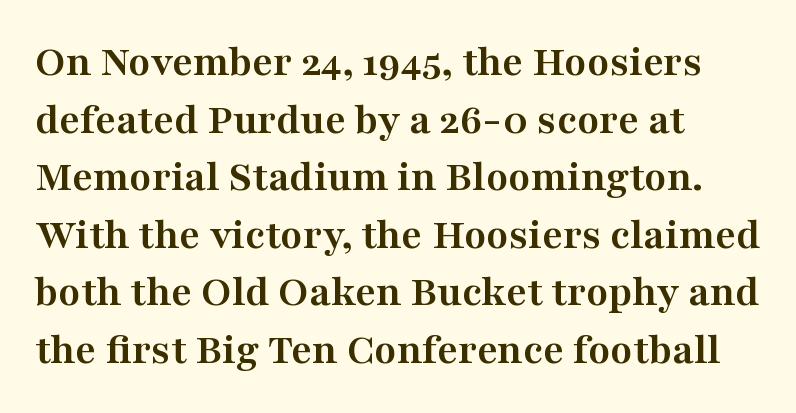
The image shows 45 px semibold, wide serif type, upright; set left-aligned, normal line spacing (1.28x), normal letter spacing, not underlined; medium stroke contrast and a medium x-height.
